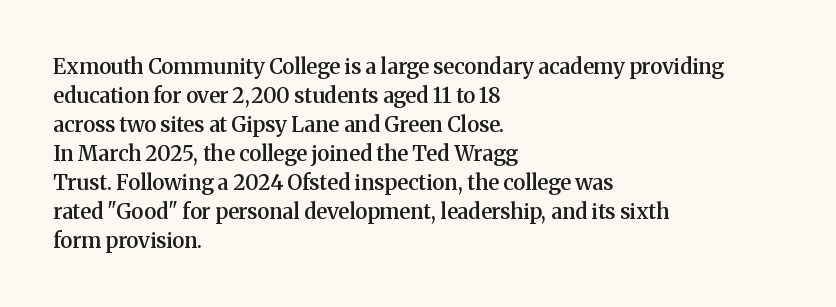
{"italic": "no", "bold": "semi", "underline": "no", "align": "left", "line_spacing": "normal", "line_spacing_ratio": 1.38, "letter_spacing": "normal", "letter_spacing_em": 0.0, "glyph_px": 21}
